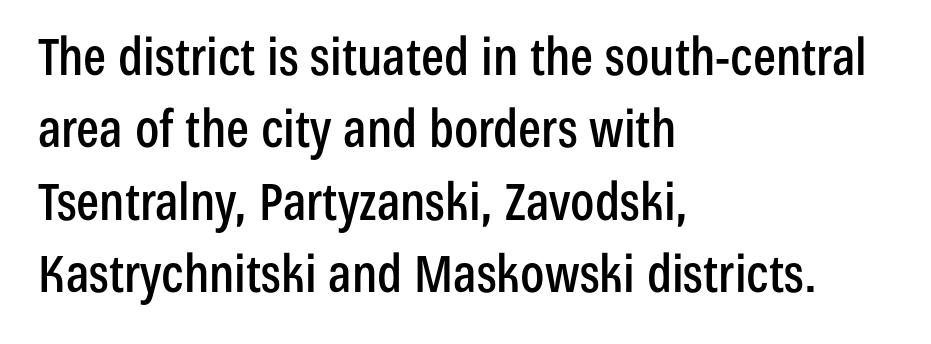
The image shows 51 px condensed sans-serif type, upright; set left-aligned, normal line spacing (1.42x), normal letter spacing, not underlined; low stroke contrast and a medium x-height.
